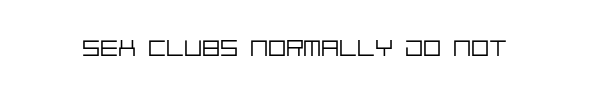
Only glyphs here, with clear space below each row. Notice how the stems are strictly vertical — no italics here. Between one letter and the next there's only the usual sliver of space. Is this a heavy cut? Hardly; it is regular or lighter.
